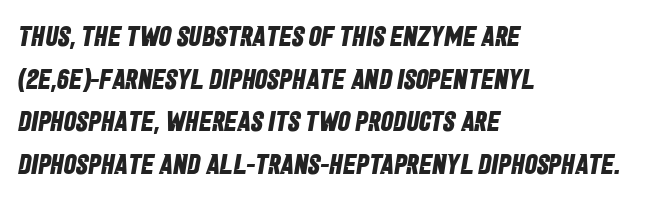
{"serif": "no", "bold": "yes", "weight": "bold", "width": "condensed", "stroke_contrast": "low", "x_height": "large", "monospaced": "no", "underline": "no", "align": "left", "line_spacing": "normal", "line_spacing_ratio": 1.52, "letter_spacing": "normal", "letter_spacing_em": 0.0, "glyph_px": 28}
